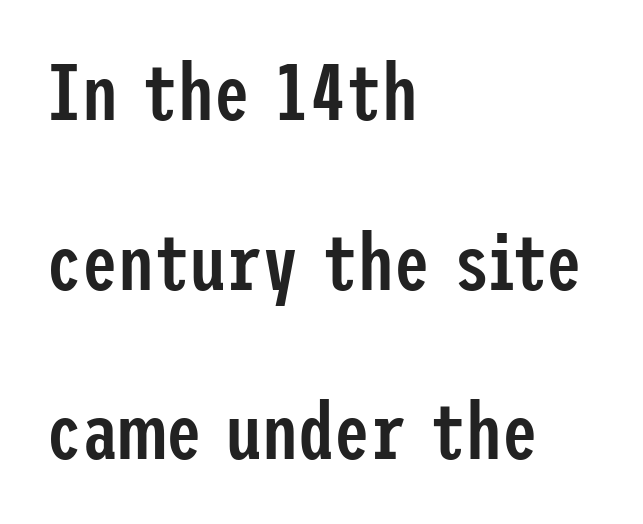
Q: Is the text bold? A: Semi-bold.
Q: Is the text italic (slanted)? A: No, it is upright.
Q: Is the typeface a serif or a sans-serif typeface? A: Sans-serif.
Q: Is the text underlined? A: No.
Q: How is the paragraph aligned? A: Left-aligned.
Q: Is the spacing between letters normal or unusually wide? A: Normal.
Q: Is the spacing between lines tight, normal or loose? A: Loose.
Q: Width (condensed, normal, or wide)? A: Condensed.
Q: Stroke contrast? A: Low.
Q: x-height? A: Medium.
